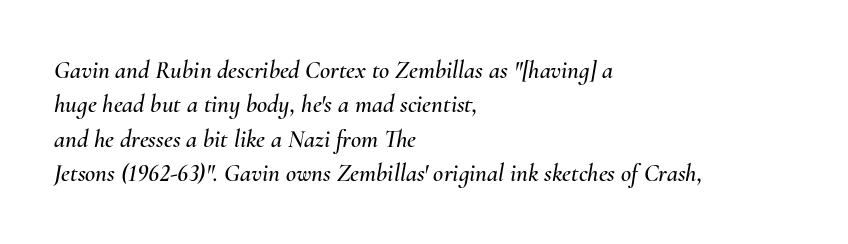
{"italic": "yes", "lean": "right", "slant_degrees": 10, "underline": "no", "align": "left", "line_spacing": "normal", "line_spacing_ratio": 1.38, "letter_spacing": "normal", "letter_spacing_em": 0.0, "glyph_px": 25}
